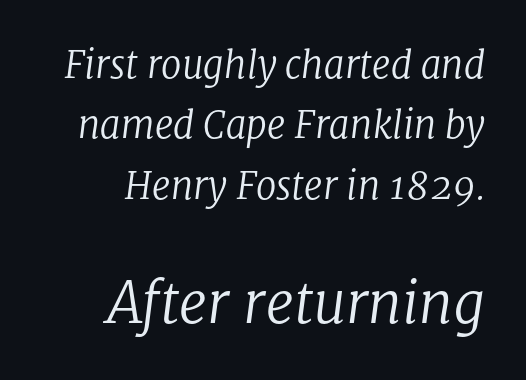
The rendering enlarges the type as you move from the upper chunk to the lower. The type family on display is of the serif kind. The passage shown is typed in a proportional face where columns would drift. A light-to-regular cut is what we see here. The glyphs are unaccompanied by any horizontal stroke below them. Leading: standard.
